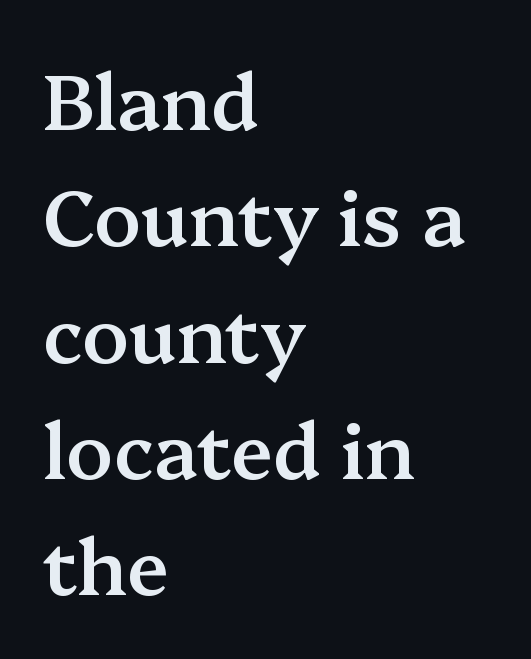
The image shows 77 px semibold serif type, upright; set left-aligned, normal line spacing (1.51x), normal letter spacing, not underlined; medium stroke contrast and a medium x-height.
